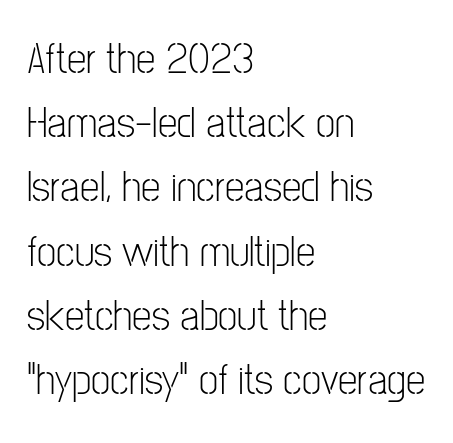
To sum up the face: it is a sans, with no serifs. The horizontal fit of the characters is conventional and even. Character widths vary here, with narrow letters taking less room than wide ones. Does the lettering tilt? It doesn't — this is upright. Visually the block forms a straight wall on the left and a jagged coastline on the right. Caption: face not bold, strokes unweighted.
